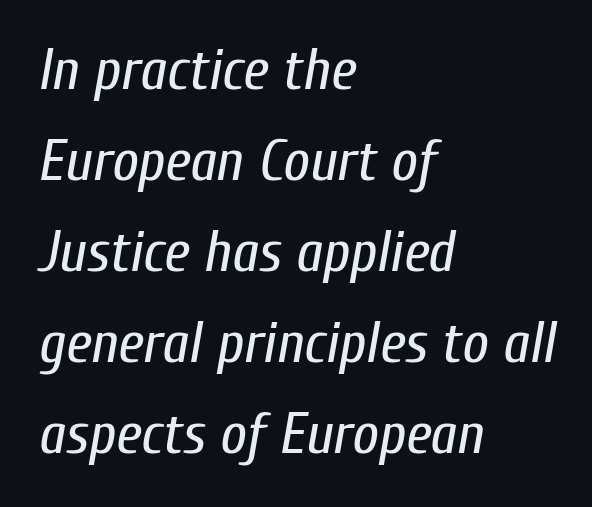
{"italic": "yes", "lean": "right", "slant_degrees": 10, "bold": "no", "weight": "regular", "width": "condensed", "stroke_contrast": "low", "x_height": "medium", "monospaced": "no", "underline": "no", "align": "left", "line_spacing": "normal", "line_spacing_ratio": 1.57, "letter_spacing": "normal", "letter_spacing_em": 0.0, "glyph_px": 58}
